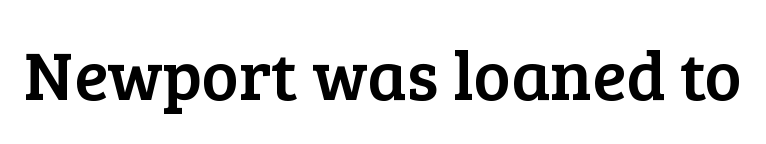
{"serif": "yes", "italic": "no", "width": "normal", "stroke_contrast": "low", "x_height": "medium", "monospaced": "no", "underline": "no", "letter_spacing": "normal", "letter_spacing_em": 0.0, "glyph_px": 70}
